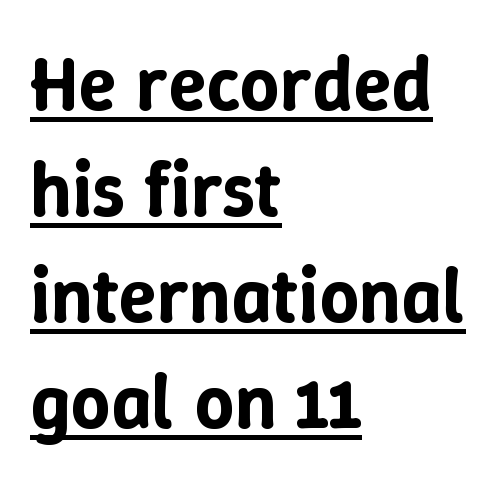
Teacher's note: observe the even left margin — that is flush-left alignment. Upright lettering throughout. The passage shown is typed in a proportional face where columns would drift. These lines sit exactly where default settings would place them.
